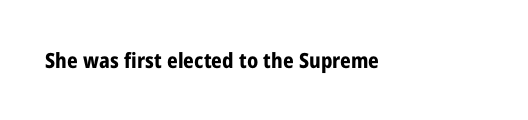
The image shows 21 px bold type, upright; set normal letter spacing, not underlined.
